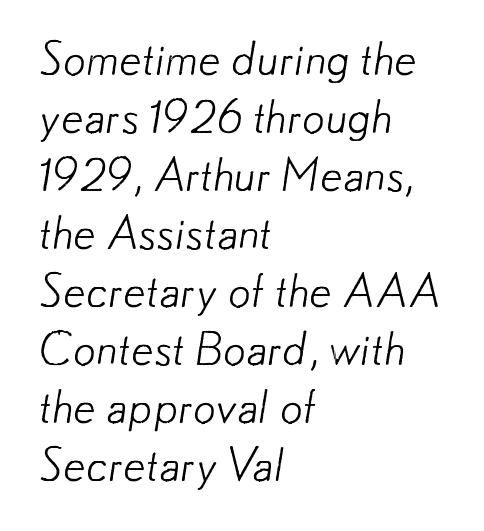
Q: Is the text bold? A: No.
Q: Is the typeface a serif or a sans-serif typeface? A: Sans-serif.
Q: Is the text underlined? A: No.
Q: How is the paragraph aligned? A: Left-aligned.
Q: Is the spacing between letters normal or unusually wide? A: Normal.
Q: Is the spacing between lines tight, normal or loose? A: Normal.
Q: Width (condensed, normal, or wide)? A: Normal.
Q: Stroke contrast? A: Low.
Q: x-height? A: Small.
Q: Monospaced? A: No.
